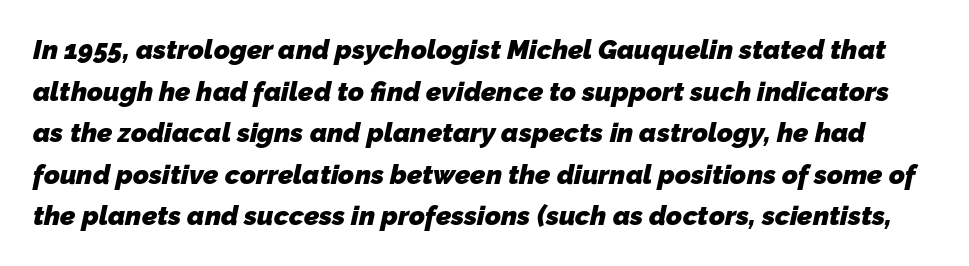
{"bold": "yes", "underline": "no", "line_spacing": "normal", "line_spacing_ratio": 1.54, "letter_spacing": "normal", "letter_spacing_em": 0.0, "glyph_px": 27}
